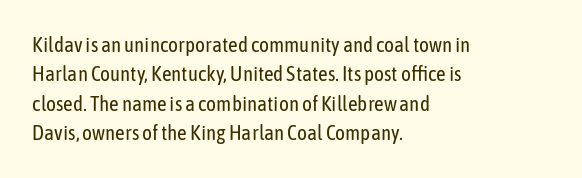
Q: Is the text bold? A: No.
Q: Is the text italic (slanted)? A: No, it is upright.
Q: Is the text underlined? A: No.
Q: How is the paragraph aligned? A: Left-aligned.
Q: Is the spacing between letters normal or unusually wide? A: Normal.
Q: Is the spacing between lines tight, normal or loose? A: Normal.
